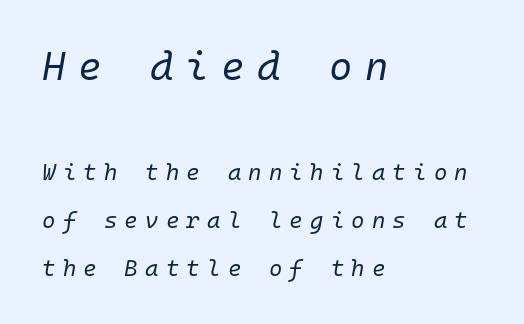
Q: Is the text bold? A: No.
Q: Is the text italic (slanted)? A: Yes, it leans right by about 10 degrees.
Q: Is the text underlined? A: No.
Q: How is the paragraph aligned? A: Left-aligned.
Q: Is the spacing between letters normal or unusually wide? A: Unusually wide.
Q: Is the spacing between lines tight, normal or loose? A: Loose.
Q: Which block of text is set in a larger size, the first (top) or the second (bottom)? A: The first (top) one.
Q: Width (condensed, normal, or wide)? A: Normal.
Q: Stroke contrast? A: Low.
Q: x-height? A: Medium.
Q: Monospaced? A: Yes.
